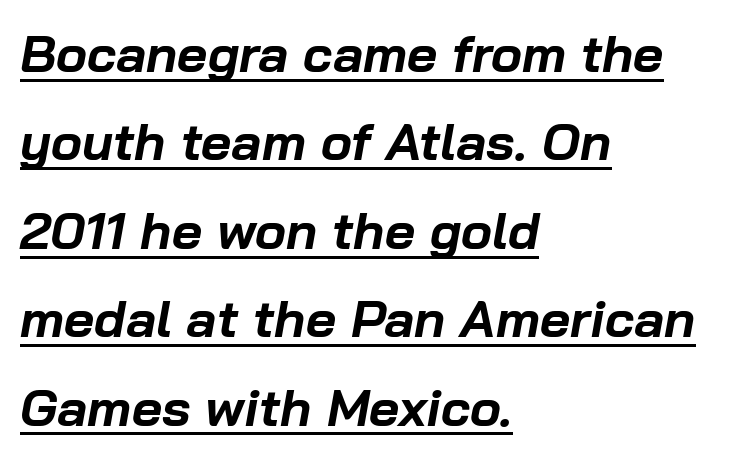
Q: Is the text bold? A: Yes.
Q: Is the text italic (slanted)? A: Yes, it leans right by about 10 degrees.
Q: Is the text underlined? A: Yes.
Q: How is the paragraph aligned? A: Left-aligned.
Q: Is the spacing between letters normal or unusually wide? A: Normal.
Q: Is the spacing between lines tight, normal or loose? A: Normal.
Q: Width (condensed, normal, or wide)? A: Normal.
Q: Stroke contrast? A: Low.
Q: x-height? A: Medium.
Q: Monospaced? A: No.
